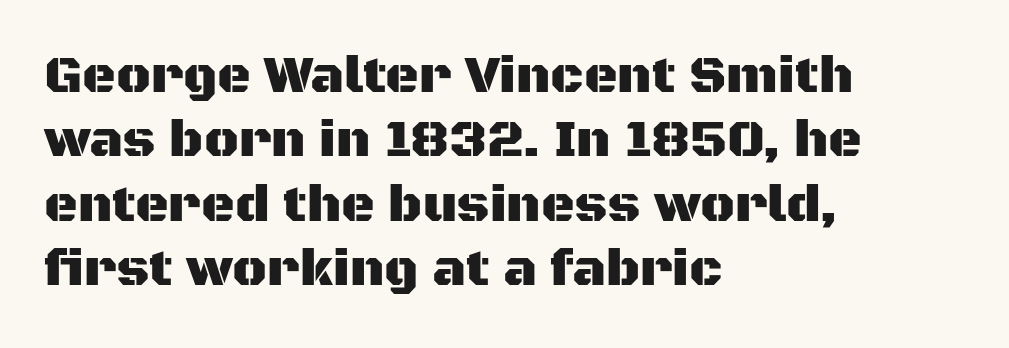
{"serif": "no", "italic": "no", "width": "normal", "stroke_contrast": "medium", "x_height": "large", "monospaced": "no", "underline": "no", "align": "left", "line_spacing_ratio": 1.24, "letter_spacing": "normal", "letter_spacing_em": 0.0, "glyph_px": 52}
